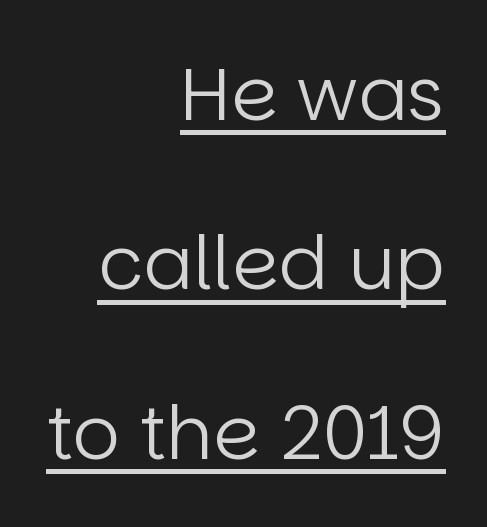
Q: Is the text bold? A: No.
Q: Is the text italic (slanted)? A: No, it is upright.
Q: Is the typeface a serif or a sans-serif typeface? A: Sans-serif.
Q: Is the text underlined? A: Yes.
Q: How is the paragraph aligned? A: Right-aligned.
Q: Is the spacing between letters normal or unusually wide? A: Normal.
Q: Is the spacing between lines tight, normal or loose? A: Loose.
Q: Width (condensed, normal, or wide)? A: Normal.
Q: Stroke contrast? A: Low.
Q: x-height? A: Large.
Q: Monospaced? A: No.
